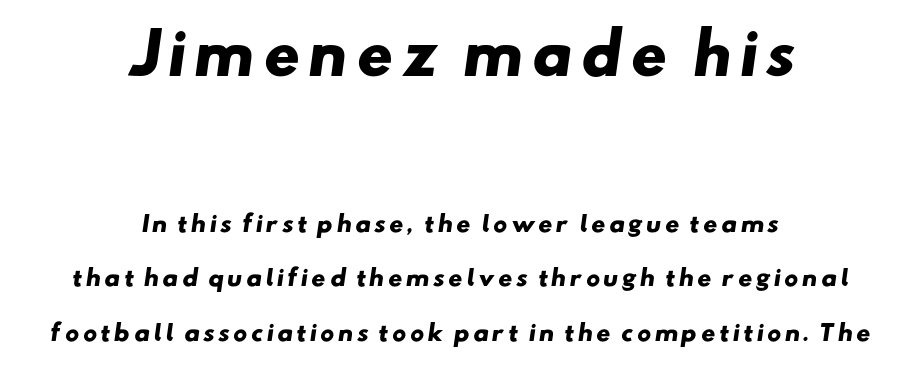
The letters carry no serifs — their stems end cleanly without finishing strokes. How would I describe the line gaps? Wide and relaxed. Caption: upper text group enlarged, lower text group reduced. These lines carry a lot of weight — the face is fully bold. Note the varied advance widths — an 'i' is clearly narrower than an 'm'.
